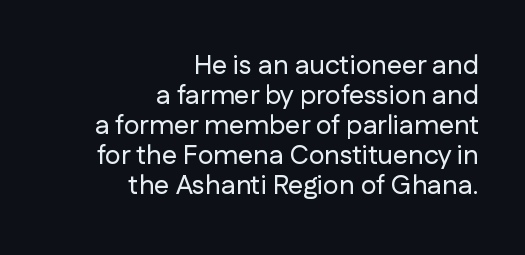
A typesetter would mark this as roman, not italic. Letters rest on an invisible, unmarked baseline. Honestly, the rows look squashed on top of each other. Students, note that the glyphs here touch the page at normal intervals. All the whitespace from short lines collects on the left.
